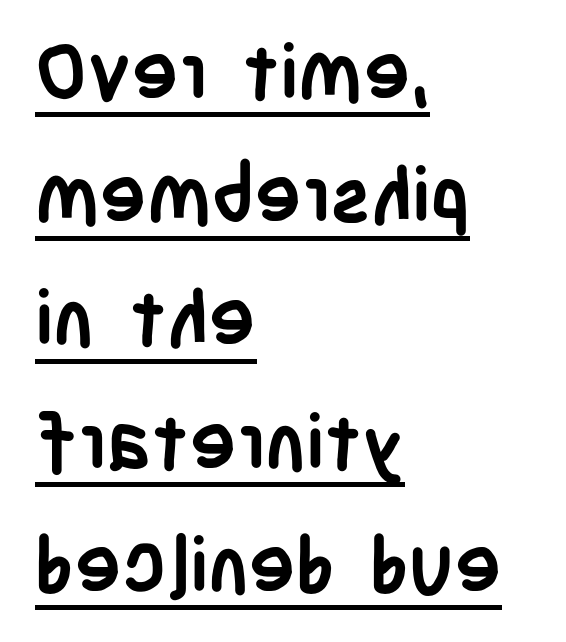
{"serif": "no", "italic": "no", "bold": "yes", "weight": "semibold", "width": "condensed", "stroke_contrast": "low", "x_height": "large", "monospaced": "no", "underline": "yes", "align": "left", "line_spacing": "normal", "line_spacing_ratio": 1.58, "letter_spacing": "normal", "letter_spacing_em": 0.0, "glyph_px": 78}
